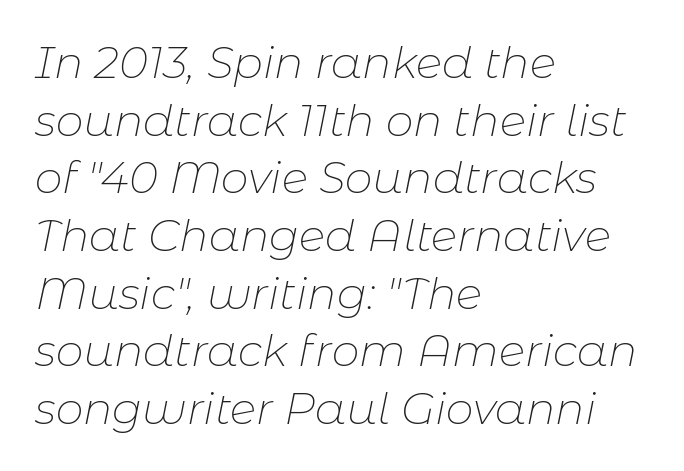
Q: Is the text bold? A: No.
Q: Is the text italic (slanted)? A: Yes, it leans right by about 11 degrees.
Q: Is the text underlined? A: No.
Q: How is the paragraph aligned? A: Left-aligned.
Q: Is the spacing between letters normal or unusually wide? A: Normal.
Q: Is the spacing between lines tight, normal or loose? A: Normal.
Q: Width (condensed, normal, or wide)? A: Normal.
Q: Stroke contrast? A: Low.
Q: x-height? A: Medium.
Q: Monospaced? A: No.
